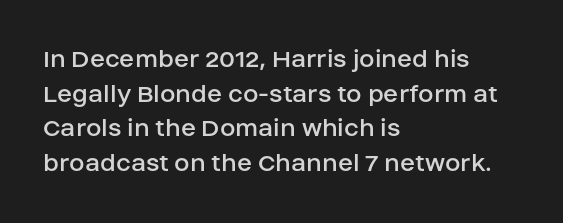
{"serif": "no", "italic": "no", "bold": "no", "weight": "regular", "width": "normal", "stroke_contrast": "low", "x_height": "large", "monospaced": "no", "underline": "no", "align": "left", "line_spacing_ratio": 1.24, "letter_spacing": "normal", "letter_spacing_em": 0.0, "glyph_px": 28}
